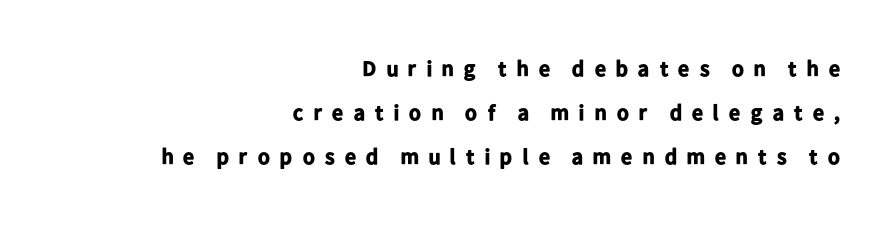
The image shows 22 px bold type, upright; set right-aligned, loose line spacing (2.01x), unusually wide letter spacing (+0.38 em), not underlined.
